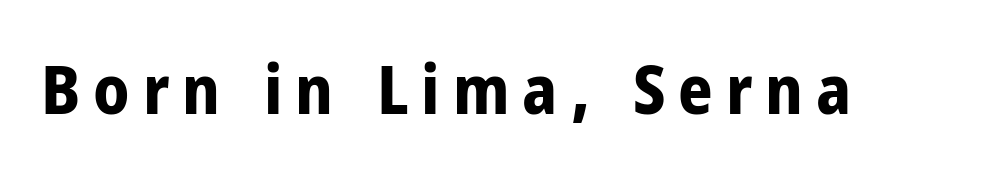
Q: Is the text bold? A: Yes.
Q: Is the text italic (slanted)? A: No, it is upright.
Q: Is the typeface a serif or a sans-serif typeface? A: Sans-serif.
Q: Is the text underlined? A: No.
Q: Width (condensed, normal, or wide)? A: Condensed.
Q: Stroke contrast? A: Low.
Q: x-height? A: Medium.
Q: Monospaced? A: No.
